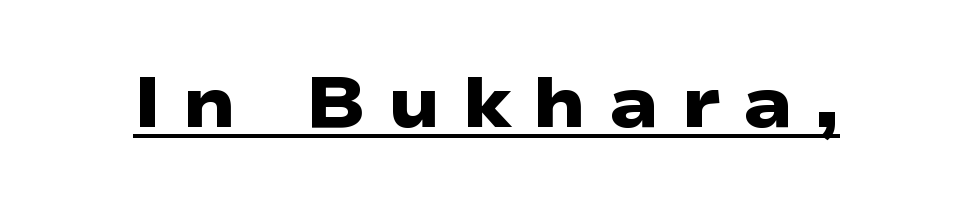
Is this a sans? Yes — the strokes have no serifs. The typesetter has applied underlining to the passage shown. The horizontal fit of the characters is loose and conspicuously gappy. Do the characters align in a grid? No, the font is proportional.
